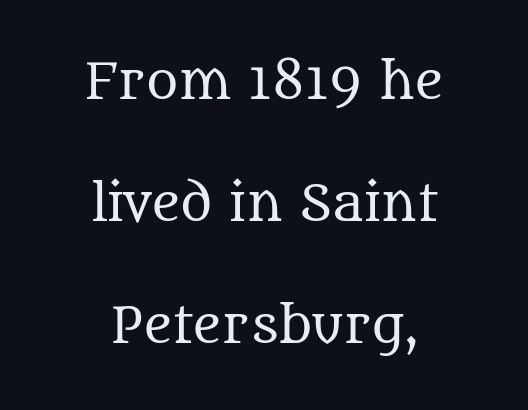
The rendering uses a large line-height, opening up the rows. A clean baseline with only descenders dipping below it. Here the designer chose a conventional face with non-uniform glyph widths. In terms of posture, this sample is upright. Is this a heavy cut? Hardly; it is regular or lighter.
